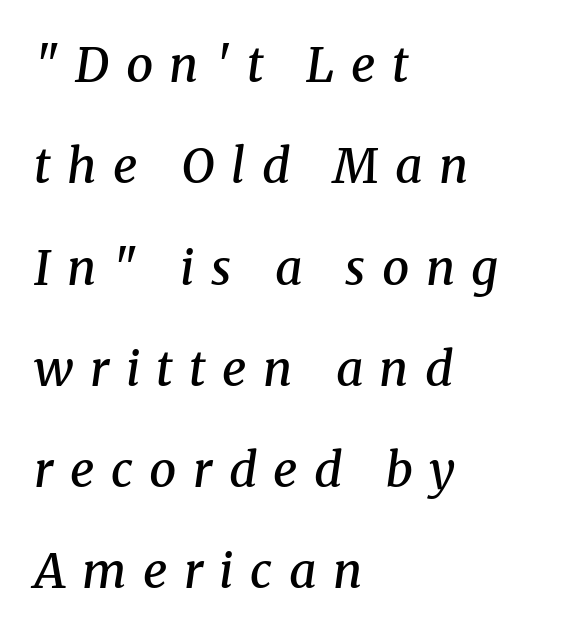
Look at the tracking — it's clearly loosened, letters drifting apart. The passage is arranged the way most books set body copy — flush left. Moderately thickened strokes mark this as semibold type. The letters advance in unequal steps, a hallmark of proportional type. Look at the bottom of the vertical strokes: they flare into serifs here.
